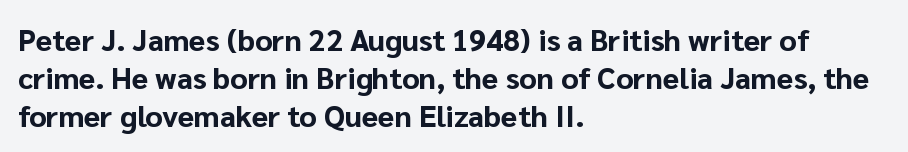
The rendering uses natural spacing where letterforms have individual widths. The glyphs have the mass of a bold cut. The letters stand upright; this is a roman face. Line spacing here is normal.
